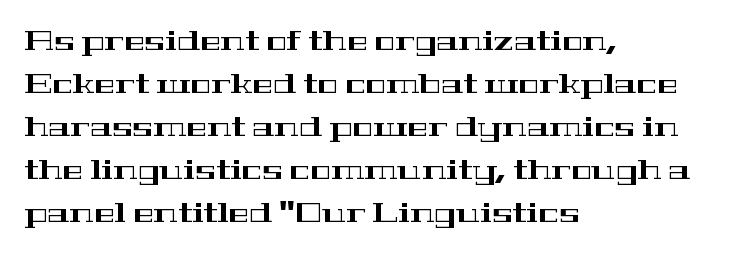
If you drew a ruler down the left edge, every line would touch it. Is there much room between lines? A standard amount, neither cramped nor airy. The strip under each line holds only bare page. Here the glyphs are tracked normally, forming tight word shapes. Note the varied advance widths — an 'i' is clearly narrower than an 'm'. The letters stand upright; this is a roman face.
